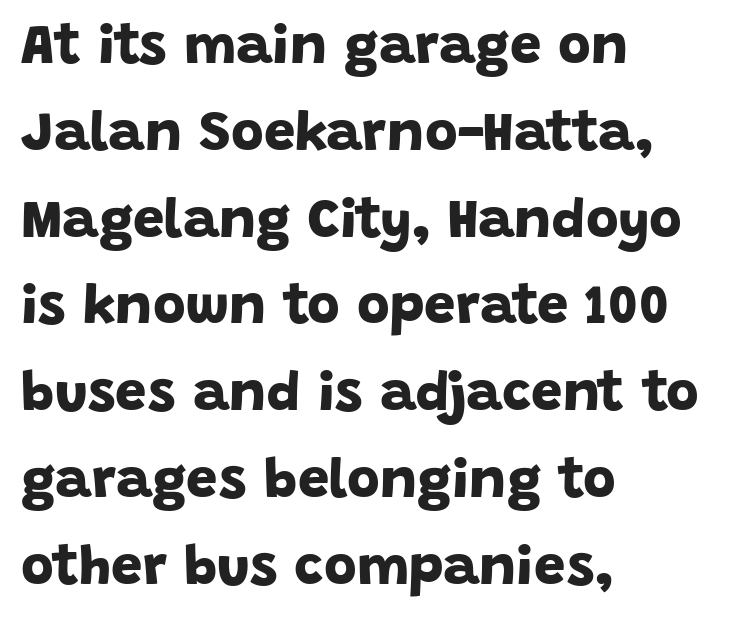
{"serif": "no", "bold": "yes", "weight": "bold", "width": "normal", "stroke_contrast": "low", "x_height": "large", "monospaced": "no", "underline": "no", "align": "left", "line_spacing": "normal", "line_spacing_ratio": 1.55, "letter_spacing": "normal", "letter_spacing_em": 0.0, "glyph_px": 56}
